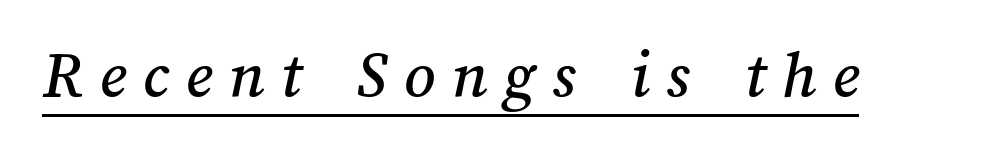
In terms of letterspacing, this is a distinctly airy, spread setting. Is this a fixed-width face? No — the glyphs have proportional, varying widths. Glance below the letters and you will spot a drawn line.
